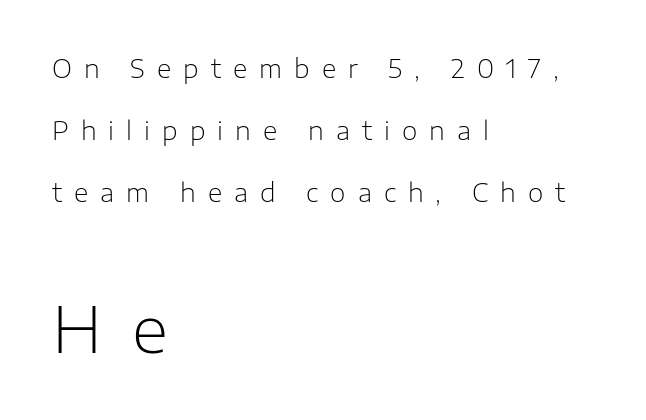
Q: Is the text bold? A: No.
Q: Is the text italic (slanted)? A: No, it is upright.
Q: Is the typeface a serif or a sans-serif typeface? A: Sans-serif.
Q: Is the text underlined? A: No.
Q: How is the paragraph aligned? A: Left-aligned.
Q: Is the spacing between letters normal or unusually wide? A: Unusually wide.
Q: Is the spacing between lines tight, normal or loose? A: Loose.
Q: Which block of text is set in a larger size, the first (top) or the second (bottom)? A: The second (bottom) one.
Q: Width (condensed, normal, or wide)? A: Normal.
Q: Stroke contrast? A: Low.
Q: x-height? A: Medium.
Q: Monospaced? A: No.
